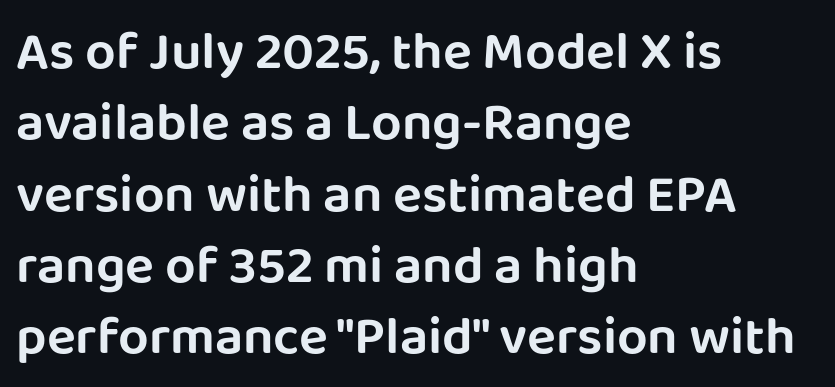
{"serif": "no", "italic": "no", "width": "normal", "stroke_contrast": "low", "x_height": "large", "monospaced": "no", "underline": "no", "align": "left", "line_spacing": "normal", "line_spacing_ratio": 1.32, "letter_spacing": "normal", "letter_spacing_em": 0.0, "glyph_px": 54}
